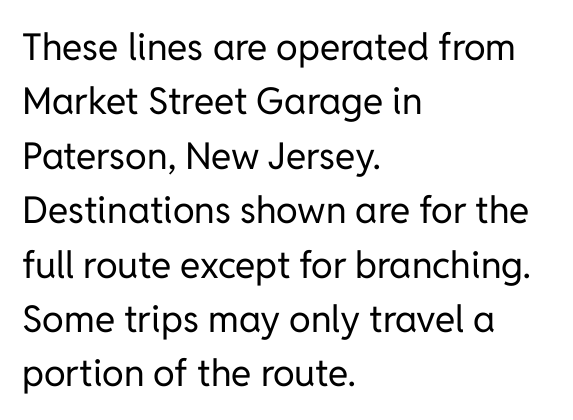
Q: Is the text bold? A: No.
Q: Is the text italic (slanted)? A: No, it is upright.
Q: Is the typeface a serif or a sans-serif typeface? A: Sans-serif.
Q: Is the text underlined? A: No.
Q: How is the paragraph aligned? A: Left-aligned.
Q: Is the spacing between letters normal or unusually wide? A: Normal.
Q: Is the spacing between lines tight, normal or loose? A: Normal.
Q: Width (condensed, normal, or wide)? A: Normal.
Q: Stroke contrast? A: Low.
Q: x-height? A: Medium.
Q: Monospaced? A: No.
